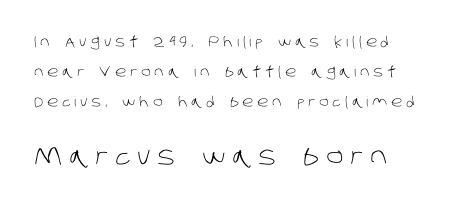
The image shows 25 px text type; set left-aligned, loose line spacing (2.15x), unusually wide letter spacing (+0.28 em), not underlined; the second (bottom) block is 1.79x larger.
